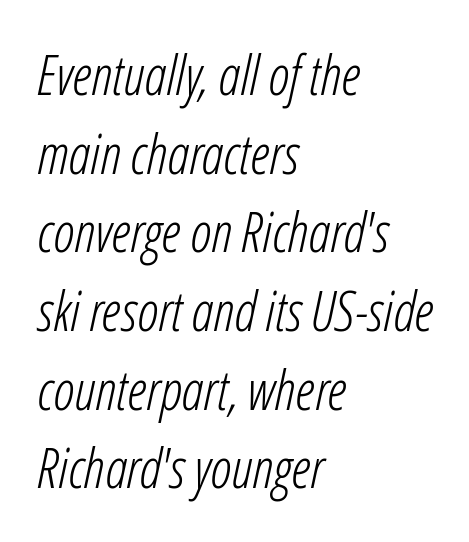
The image shows 55 px light, condensed type, italic (leaning right); set left-aligned, normal line spacing (1.43x), normal letter spacing, not underlined; low stroke contrast and a medium x-height.
